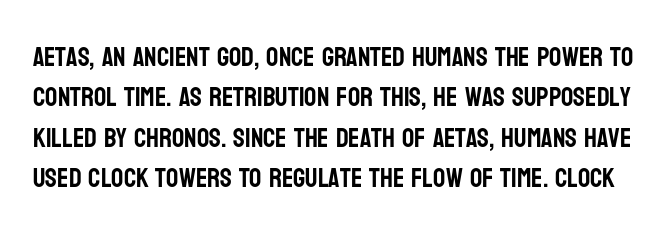
Short note: letters normally spaced. The specimen omits any rule beneath the text block's lines. The block of text has a typical density, with ordinary space between rows. Vertical strokes here are truly vertical.
